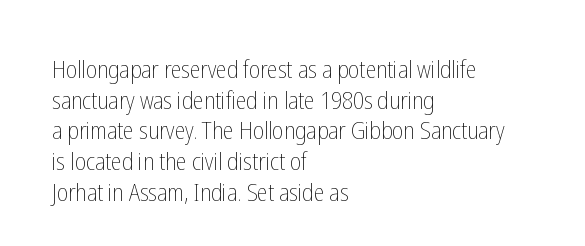
Q: Is the text bold? A: No.
Q: Is the text italic (slanted)? A: No, it is upright.
Q: Is the text underlined? A: No.
Q: How is the paragraph aligned? A: Left-aligned.
Q: Is the spacing between letters normal or unusually wide? A: Normal.
Q: Is the spacing between lines tight, normal or loose? A: Normal.
